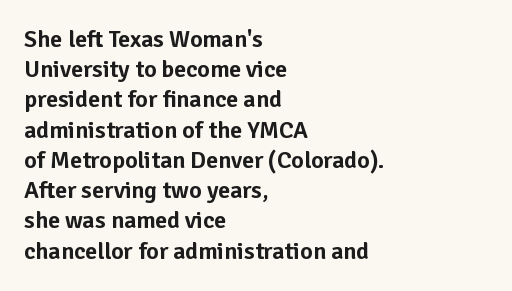
{"italic": "no", "underline": "no", "align": "left", "line_spacing": "normal", "line_spacing_ratio": 1.26, "letter_spacing": "normal", "letter_spacing_em": 0.0, "glyph_px": 24}
